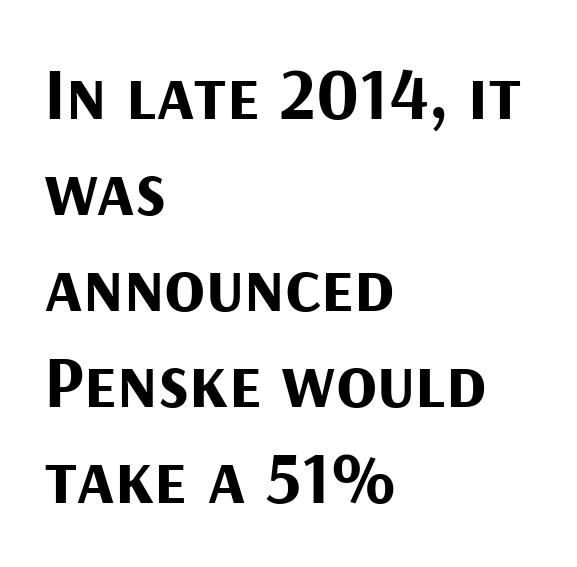
The image shows 75 px bold sans-serif type, upright; set left-aligned, normal line spacing (1.28x), normal letter spacing, not underlined; medium stroke contrast and a medium x-height.
